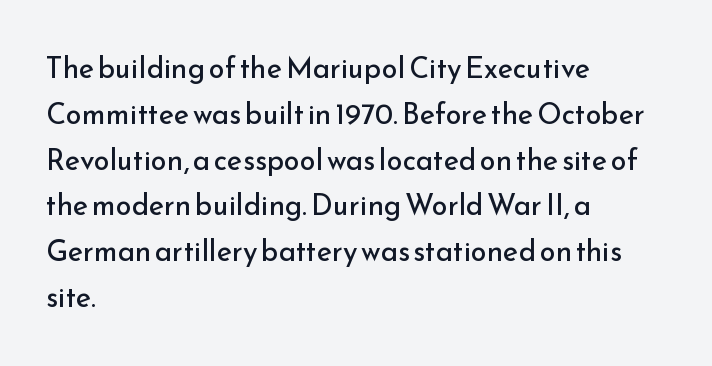
Left-aligned paragraph, ragged on the right. The strokes carry an ordinary text weight at most. The zone under the glyphs is completely vacant. A normal amount of white space separates one row of letters from the next. Observe the absence of serifs on each vertical stroke in this sample.
